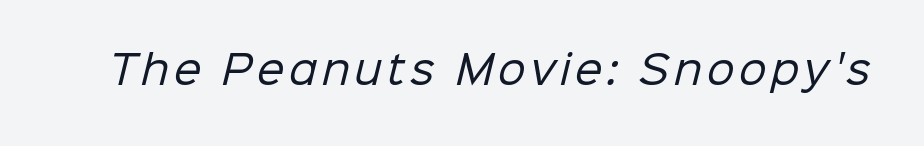
Varying glyph widths throughout — classic text-font behaviour. Clear beneath every line of the passage. Weight class: somewhere from thin through regular. The type family on display is of the sans-serif kind.
